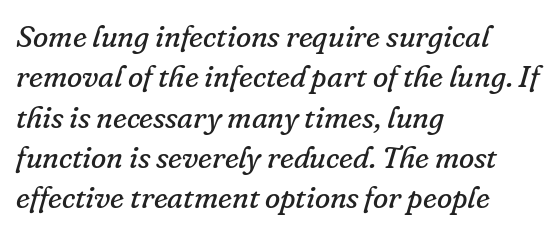
{"serif": "yes", "italic": "yes", "lean": "right", "slant_degrees": 16, "bold": "no", "weight": "regular", "width": "normal", "stroke_contrast": "low", "x_height": "small", "monospaced": "no", "underline": "no", "align": "left", "line_spacing": "normal", "line_spacing_ratio": 1.3, "letter_spacing": "normal", "letter_spacing_em": 0.0, "glyph_px": 31}
